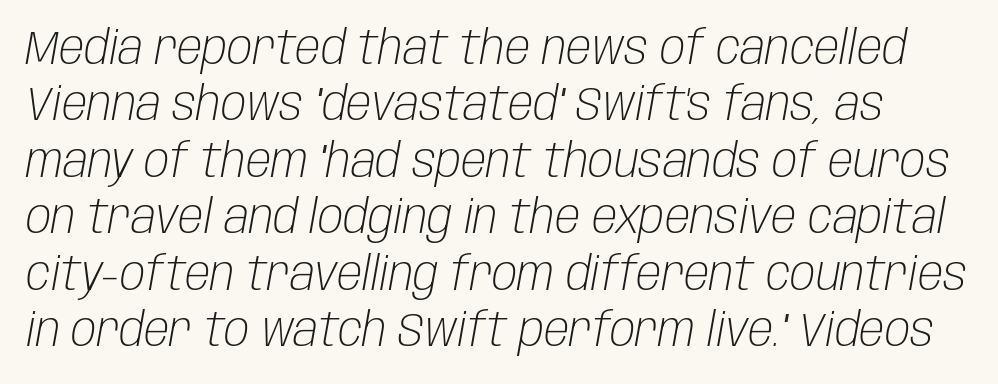
Q: Is the text bold? A: No.
Q: Is the text italic (slanted)? A: Yes, it leans right by about 10 degrees.
Q: Is the text underlined? A: No.
Q: Is the spacing between letters normal or unusually wide? A: Normal.
Q: Width (condensed, normal, or wide)? A: Condensed.
Q: Stroke contrast? A: Low.
Q: x-height? A: Large.
Q: Monospaced? A: No.
